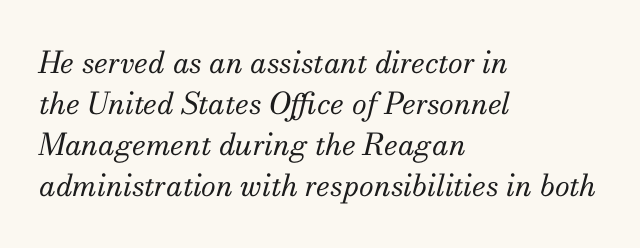
Does the lettering tilt? It does — this is italic. Standard letterfit; no display-style spreading of the glyphs. Character widths vary here, with narrow letters taking less room than wide ones. The lines in this sample share a left origin and differ only in where they stop. Glance below the letters and you will spot only blank space.
